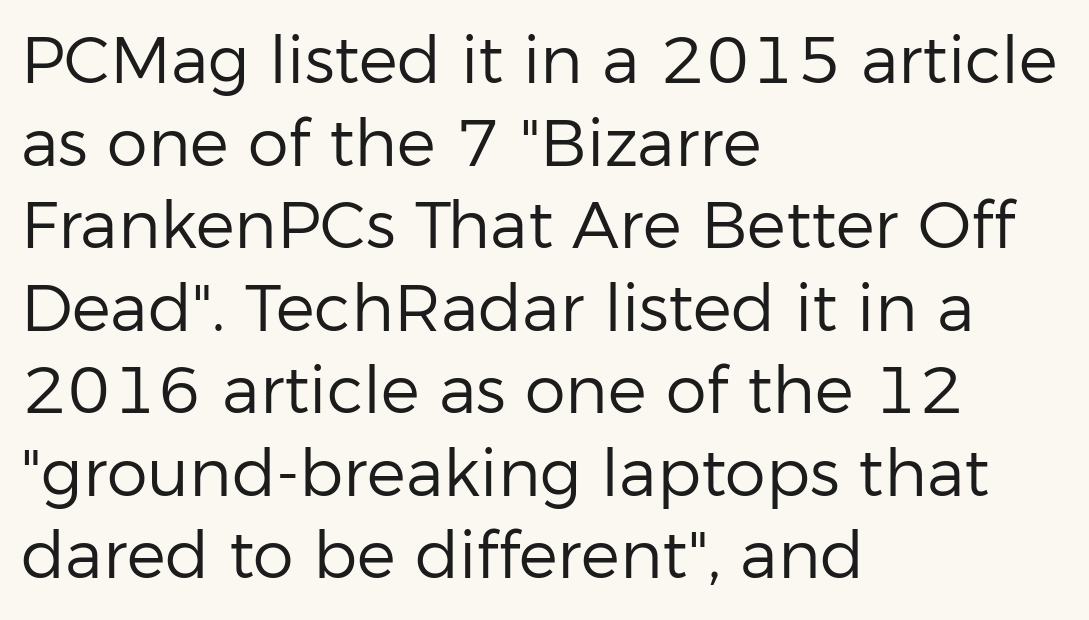
{"serif": "no", "italic": "no", "bold": "no", "weight": "regular", "width": "normal", "stroke_contrast": "low", "x_height": "medium", "monospaced": "no", "underline": "no", "align": "left", "line_spacing": "normal", "line_spacing_ratio": 1.27, "letter_spacing": "normal", "letter_spacing_em": 0.0, "glyph_px": 65}
